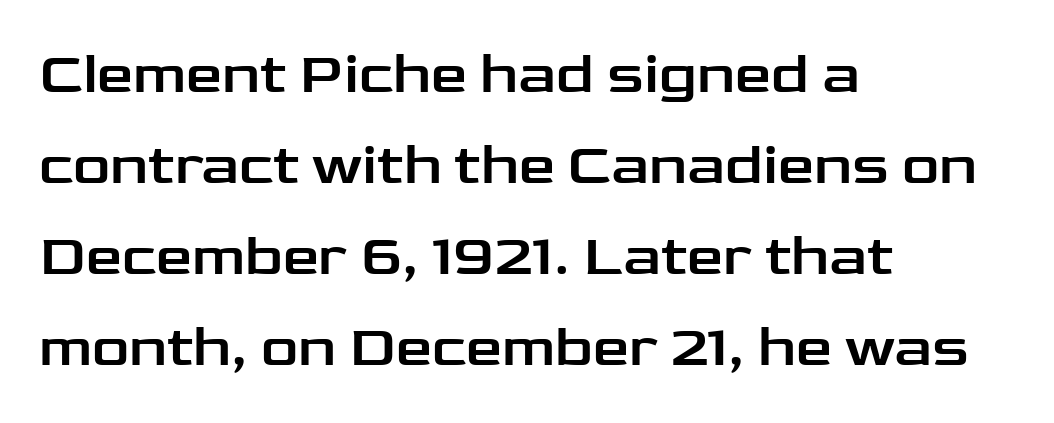
Q: Is the text italic (slanted)? A: No, it is upright.
Q: Is the typeface a serif or a sans-serif typeface? A: Sans-serif.
Q: Is the text underlined? A: No.
Q: How is the paragraph aligned? A: Left-aligned.
Q: Is the spacing between letters normal or unusually wide? A: Normal.
Q: Is the spacing between lines tight, normal or loose? A: Normal.
Q: Width (condensed, normal, or wide)? A: Wide.
Q: Stroke contrast? A: Low.
Q: x-height? A: Medium.
Q: Monospaced? A: No.
